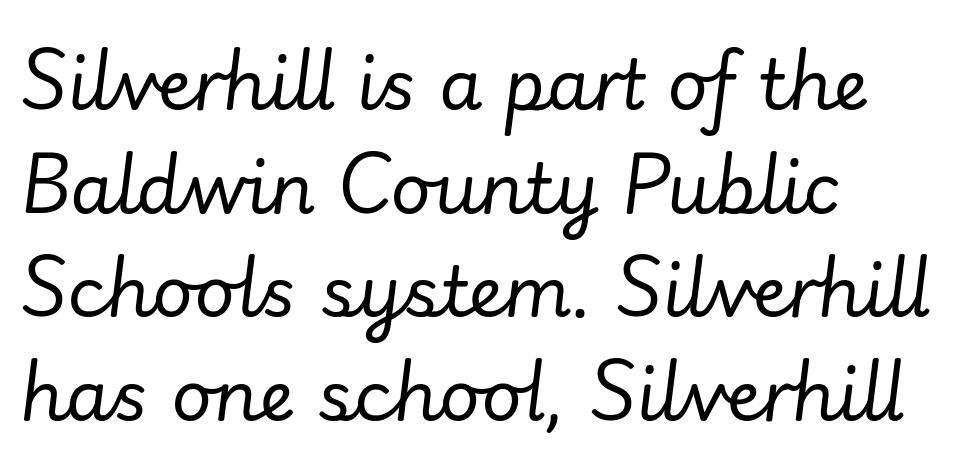
The image shows 70 px regular-weight type, italic (leaning right); set left-aligned, normal line spacing (1.48x), normal letter spacing, not underlined; low stroke contrast and a small x-height.
